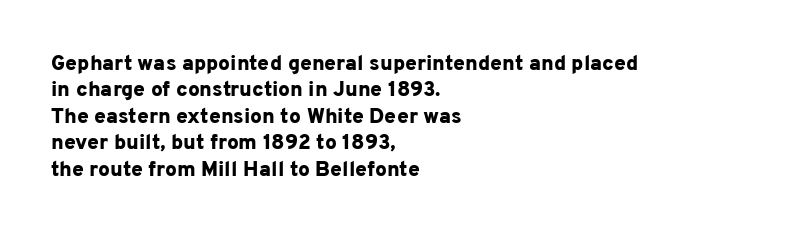
What weight is shown? A full bold with thick strokes. The lettering holds an erect, upright posture throughout. Plain, unruled lines of type. The rendering keeps characters at their native spacing. Leading: standard.
